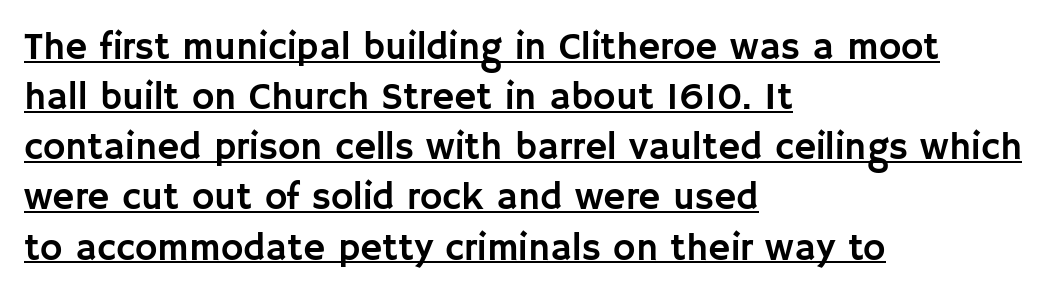
The image shows 38 px sans-serif type, upright; set left-aligned, normal line spacing (1.32x), normal letter spacing, underlined; low stroke contrast and a large x-height.
